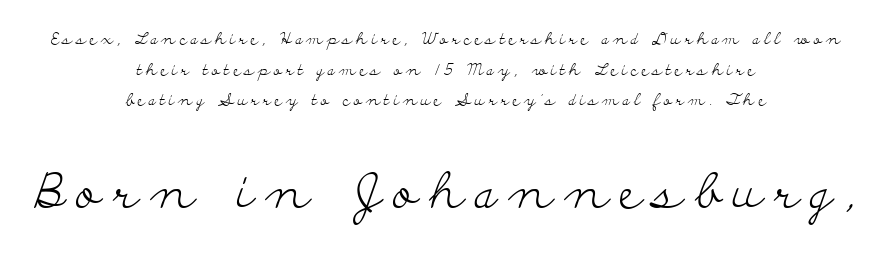
The rendering shows small feet on the letterforms — a serif design. The lines are quadded center. Any mark beneath the type? The region is blank. Compared with a typical body face, this is equally light or lighter still. Loosely led — the rows are spread out.
